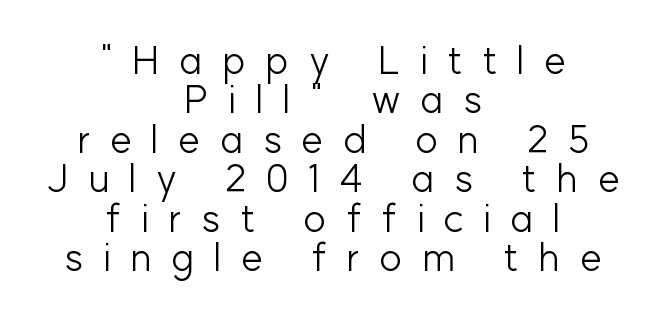
Characters remain perfectly vertical along every line. Every row of glyphs is offset so its center matches the block's center. A typesetter would label this face a sans. The cut favours lightness, reaching ordinary text weight at its darkest.
